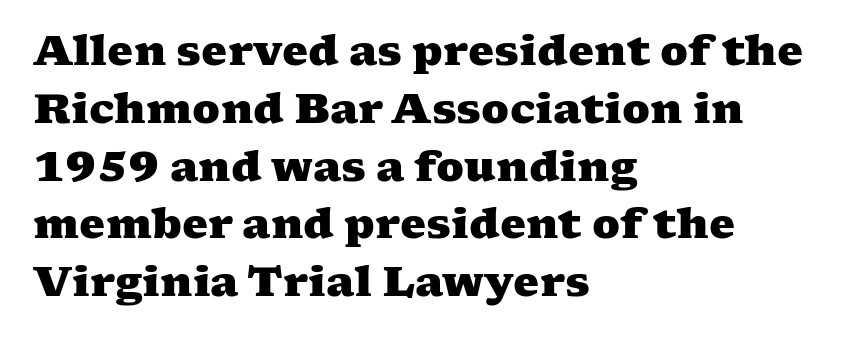
Q: Is the text bold? A: Yes.
Q: Is the typeface a serif or a sans-serif typeface? A: Serif.
Q: Is the text underlined? A: No.
Q: How is the paragraph aligned? A: Left-aligned.
Q: Is the spacing between letters normal or unusually wide? A: Normal.
Q: Is the spacing between lines tight, normal or loose? A: Normal.
Q: Width (condensed, normal, or wide)? A: Wide.
Q: Stroke contrast? A: Medium.
Q: x-height? A: Medium.
Q: Monospaced? A: No.
